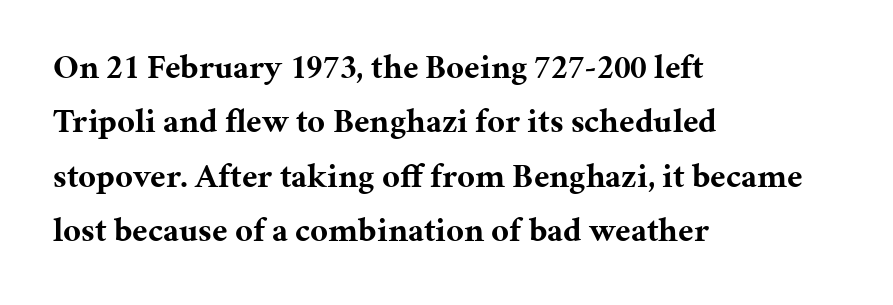
{"serif": "yes", "italic": "no", "bold": "yes", "weight": "bold", "width": "normal", "stroke_contrast": "medium", "x_height": "medium", "monospaced": "no", "underline": "no", "align": "left", "line_spacing": "normal", "line_spacing_ratio": 1.6, "letter_spacing": "normal", "letter_spacing_em": 0.0, "glyph_px": 34}
